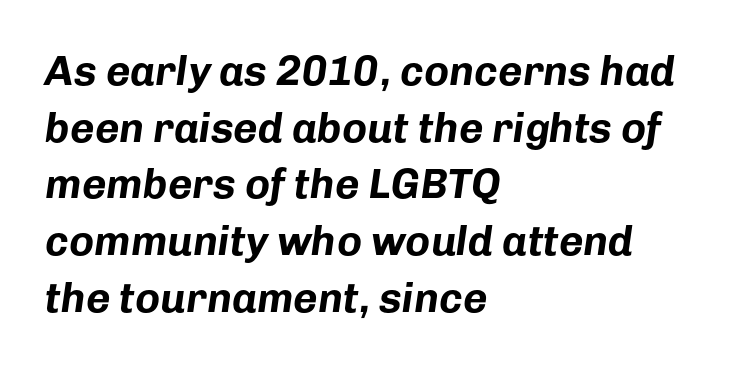
{"italic": "yes", "lean": "right", "slant_degrees": 8, "bold": "yes", "weight": "bold", "width": "normal", "stroke_contrast": "low", "x_height": "medium", "monospaced": "no", "underline": "no", "align": "left", "line_spacing": "normal", "line_spacing_ratio": 1.35, "letter_spacing": "normal", "letter_spacing_em": 0.0, "glyph_px": 42}
